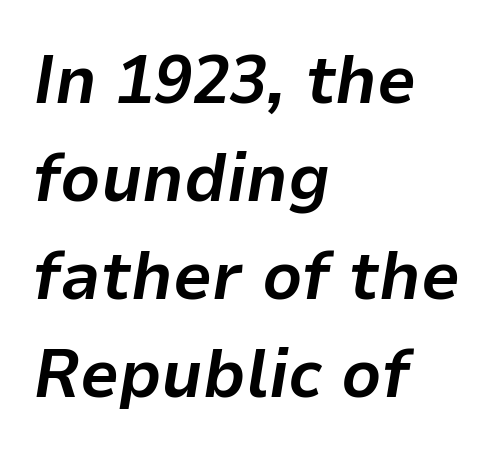
Q: Is the text bold? A: Yes.
Q: Is the text italic (slanted)? A: Yes, it leans right by about 9 degrees.
Q: Is the text underlined? A: No.
Q: How is the paragraph aligned? A: Left-aligned.
Q: Is the spacing between letters normal or unusually wide? A: Normal.
Q: Is the spacing between lines tight, normal or loose? A: Normal.
Q: Width (condensed, normal, or wide)? A: Normal.
Q: Stroke contrast? A: Low.
Q: x-height? A: Medium.
Q: Monospaced? A: No.
